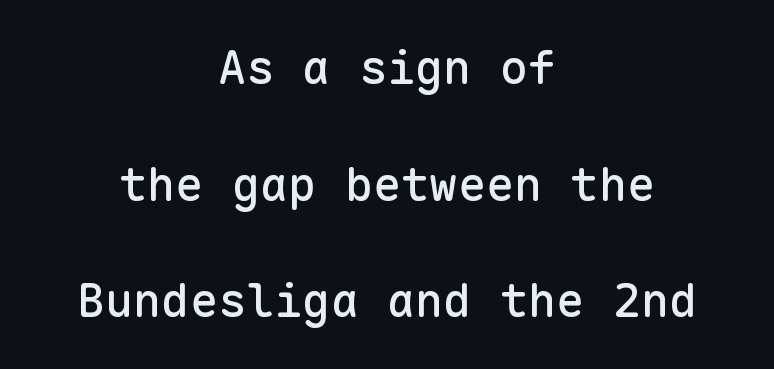
The image shows 47 px sans-serif type, upright, monospaced; set centered, loose line spacing (2.48x), normal letter spacing, not underlined; low stroke contrast and a medium x-height.
